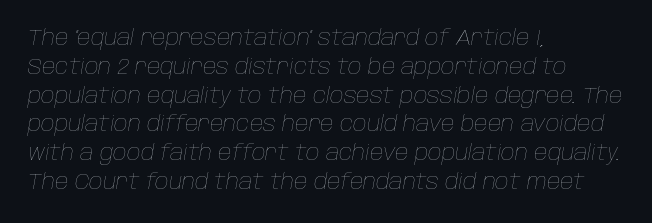
{"italic": "yes", "lean": "right", "slant_degrees": 10, "bold": "no", "underline": "no", "align": "left", "line_spacing": "normal", "line_spacing_ratio": 1.37, "letter_spacing": "normal", "letter_spacing_em": 0.0, "glyph_px": 21}
